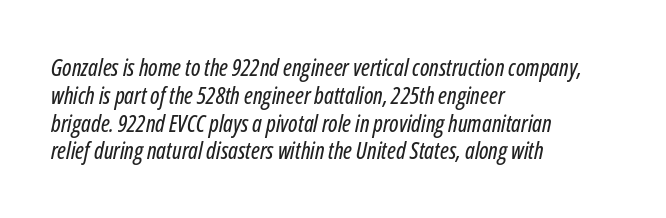
The image shows 23 px text type, italic (leaning right); set left-aligned, line spacing 1.21x, normal letter spacing, not underlined.
